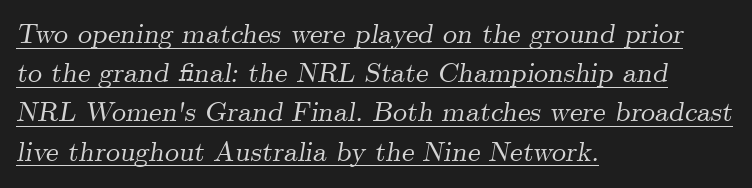
Q: Is the text italic (slanted)? A: Yes, it leans right by about 9 degrees.
Q: Is the typeface a serif or a sans-serif typeface? A: Serif.
Q: Is the text underlined? A: Yes.
Q: How is the paragraph aligned? A: Left-aligned.
Q: Is the spacing between letters normal or unusually wide? A: Normal.
Q: Is the spacing between lines tight, normal or loose? A: Normal.
Q: Width (condensed, normal, or wide)? A: Normal.
Q: Stroke contrast? A: Medium.
Q: x-height? A: Small.
Q: Monospaced? A: No.
